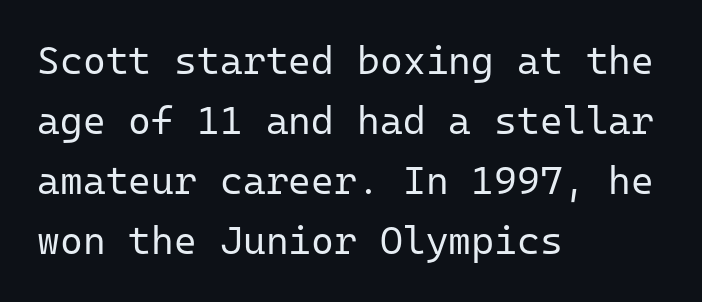
The lines sit at an ordinary, default distance from one another. Underlining? Definitely not there. A quiet, ordinary-to-light weight characterises the typeface. What stands out about the letter spacing? Nothing — it is the standard amount. The rendering uses typewriter-style spacing with identical character cells. A typesetter would label this face a sans.
